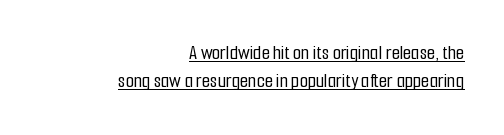
Q: Is the text italic (slanted)? A: No, it is upright.
Q: Is the text underlined? A: Yes.
Q: How is the paragraph aligned? A: Right-aligned.
Q: Is the spacing between letters normal or unusually wide? A: Normal.
Q: Is the spacing between lines tight, normal or loose? A: Normal.
